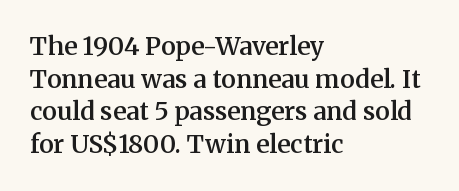
Q: Is the text bold? A: Semi-bold.
Q: Is the text italic (slanted)? A: No, it is upright.
Q: Is the text underlined? A: No.
Q: How is the paragraph aligned? A: Left-aligned.
Q: Is the spacing between letters normal or unusually wide? A: Normal.
Q: Is the spacing between lines tight, normal or loose? A: Normal.
